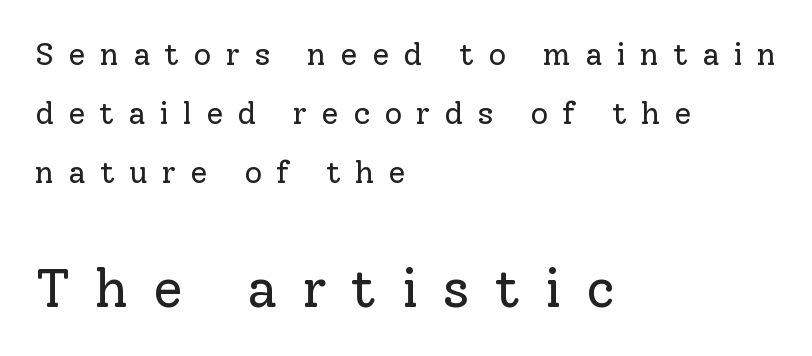
One-word summary of the alignment: left. Spacing verdict: proportional, widths tailored to each character. In this sample the second text group is rendered at the bigger scale. The letters look calm and open, with moderate or lighter stems. The space beneath each line is pristine and unruled. Font category for this specimen: serif.
